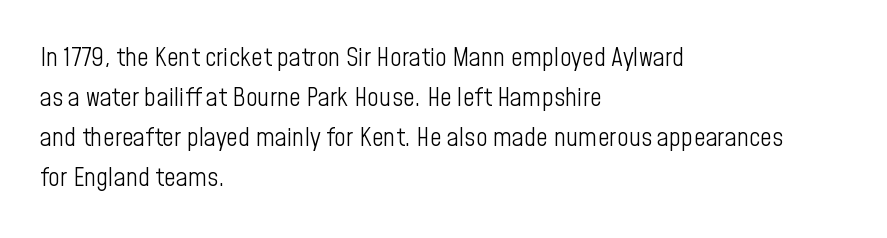
Q: Is the text bold? A: No.
Q: Is the text italic (slanted)? A: No, it is upright.
Q: Is the text underlined? A: No.
Q: How is the paragraph aligned? A: Left-aligned.
Q: Is the spacing between letters normal or unusually wide? A: Normal.
Q: Is the spacing between lines tight, normal or loose? A: Normal.
